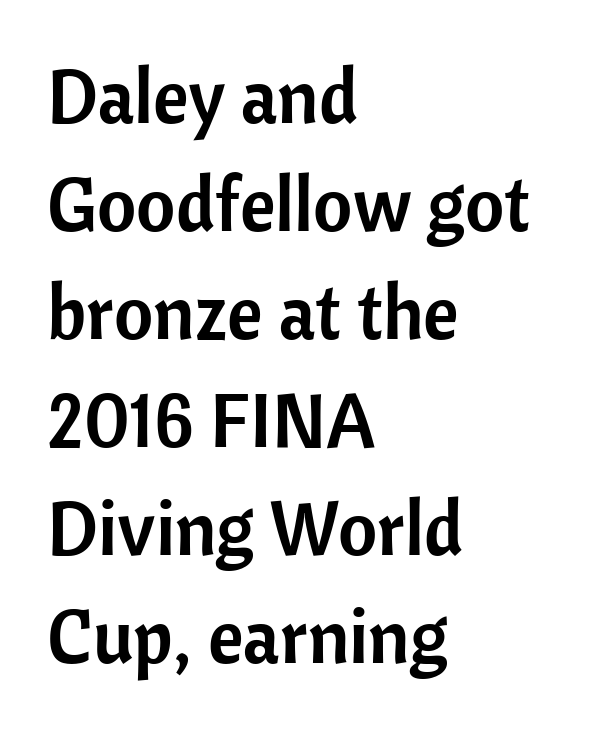
What stands out about the letter spacing? Nothing — it is the standard amount. Typeset ragged right — the left edge is the straight one. No word sits above an underline. Does the leading feel generous? No, just average. Unlike a traditional serif, this face leaves its strokes unadorned. The letters advance in unequal steps, a hallmark of proportional type.
